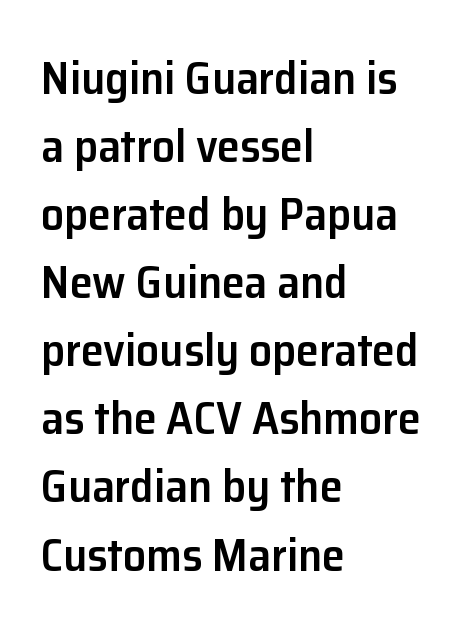
Bare-footed words on every line. Semibold letterforms, between regular and bold. Typeset ragged right — the left edge is the straight one. Designer's note — italics off, roman on.
